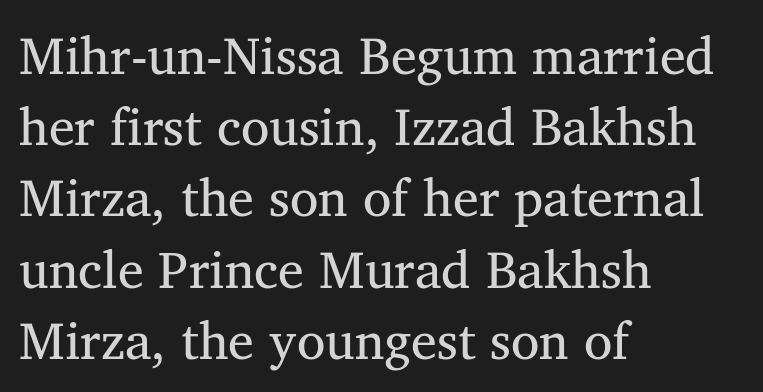
The image shows 52 px regular-weight serif type; set left-aligned, normal line spacing (1.37x), normal letter spacing, not underlined; medium stroke contrast and a medium x-height.
